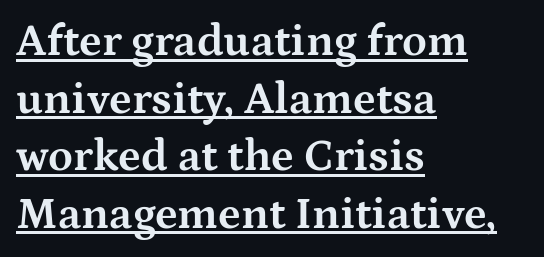
The image shows 45 px bold, wide serif type, upright; set left-aligned, normal line spacing (1.28x), normal letter spacing, underlined; medium stroke contrast and a medium x-height.
